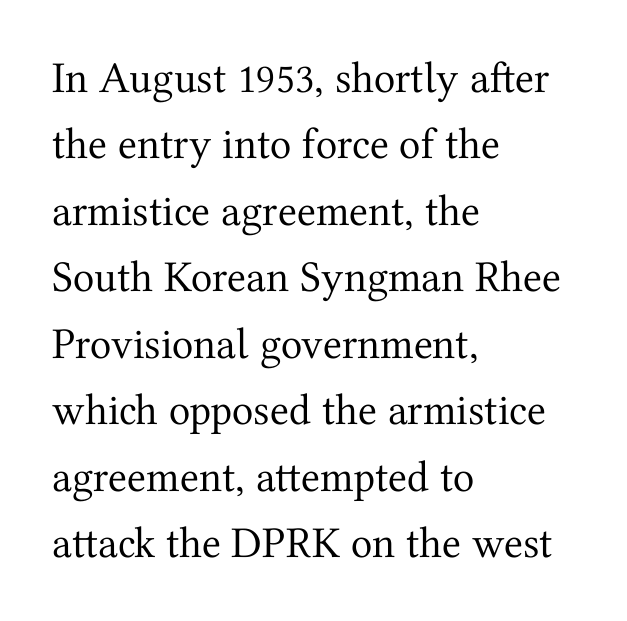
Are there feet on the stems? There are — it's a serif. Nothing unusual about the tracking: characters are spaced as the font intends. A typesetter would call this proportional, since set widths differ per character. The specimen omits any rule beneath the text block's lines. The lettering holds an erect, upright posture throughout.
